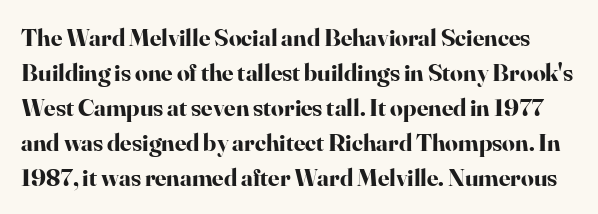
The image shows 25 px bold type, upright; set normal line spacing (1.4x), normal letter spacing, not underlined.
